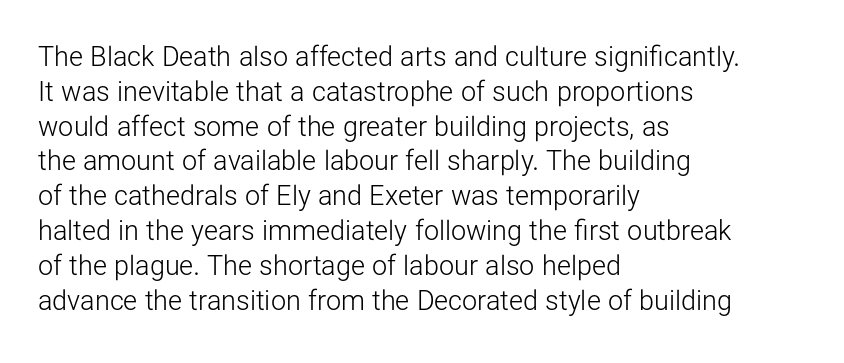
{"italic": "no", "bold": "no", "underline": "no", "align": "left", "line_spacing": "normal", "line_spacing_ratio": 1.29, "letter_spacing": "normal", "letter_spacing_em": 0.0, "glyph_px": 27}
